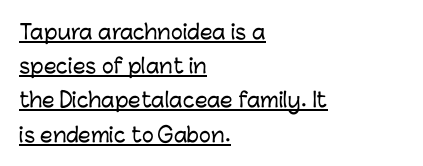
The image shows 20 px text type, upright; set left-aligned, line spacing 1.71x, normal letter spacing, underlined.
